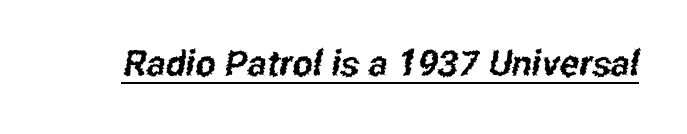
Compared with typical body copy, the letter spacing here is the same. Check where the strokes stop: nothing finishes them off — pure sans. Each letter keeps its own natural width here, so spacing adapts to shape. This is underlined copy, the kind a proofreader might mark for attention.
